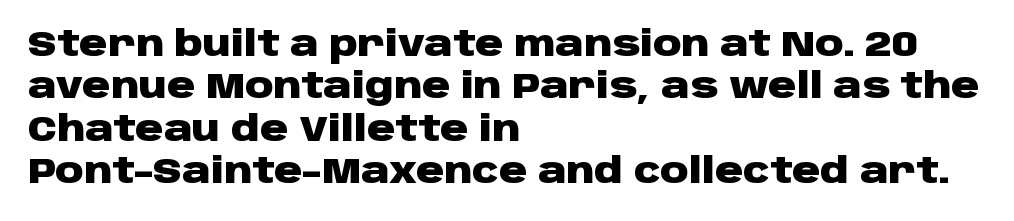
Q: Is the text bold? A: Yes.
Q: Is the text italic (slanted)? A: No, it is upright.
Q: Is the typeface a serif or a sans-serif typeface? A: Sans-serif.
Q: Is the text underlined? A: No.
Q: How is the paragraph aligned? A: Left-aligned.
Q: Is the spacing between letters normal or unusually wide? A: Normal.
Q: Width (condensed, normal, or wide)? A: Wide.
Q: Stroke contrast? A: Low.
Q: x-height? A: Large.
Q: Monospaced? A: No.
